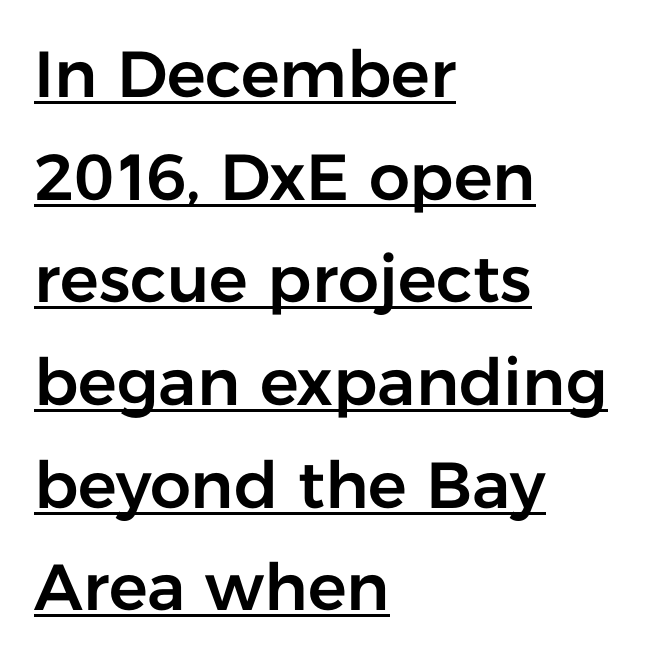
The image shows 65 px sans-serif type, upright; set left-aligned, normal line spacing (1.58x), normal letter spacing, underlined; low stroke contrast and a medium x-height.
